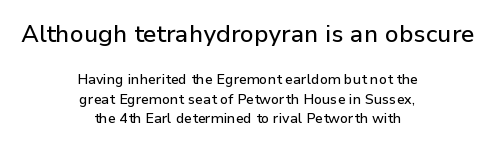
Q: Is the text italic (slanted)? A: No, it is upright.
Q: Is the text underlined? A: No.
Q: How is the paragraph aligned? A: Centered.
Q: Is the spacing between letters normal or unusually wide? A: Normal.
Q: Is the spacing between lines tight, normal or loose? A: Normal.
Q: Which block of text is set in a larger size, the first (top) or the second (bottom)? A: The first (top) one.
